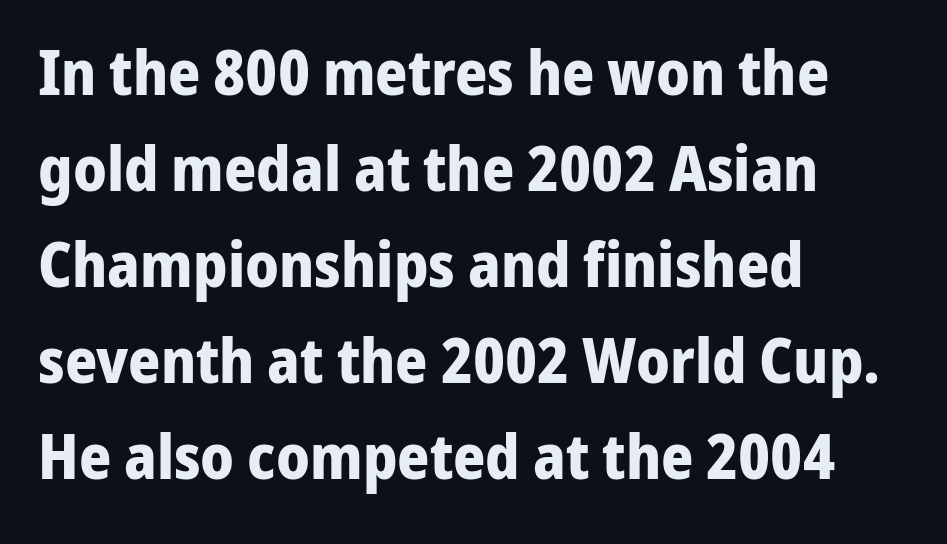
The type sits square on the baseline with zero lean. This rendering employs a face without finishing strokes, i.e., a sans-serif. The characters look thick and weighty, a clear bold. The lines are quadded left. You could not count columns in this text — the font is proportionally spaced. Is the letter spacing exaggerated? No — it looks like the ordinary default.
